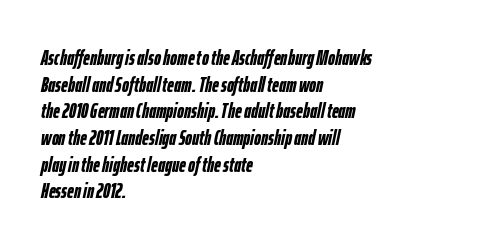
The image shows 21 px bold type, italic (leaning right); set left-aligned, normal line spacing (1.27x), normal letter spacing, not underlined.
